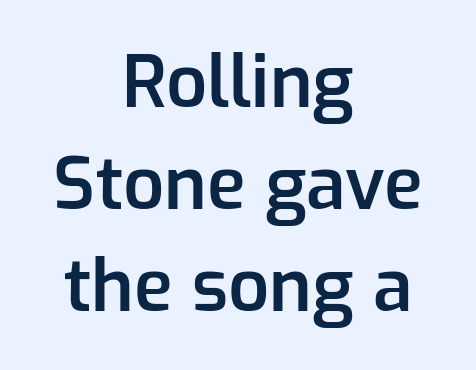
Character widths vary here, with narrow letters taking less room than wide ones. Emphasis by weight is partial: semibold. Rule under the text: the space is simply empty. The lines are quadded center. Every character sits straight up, as roman type does.
